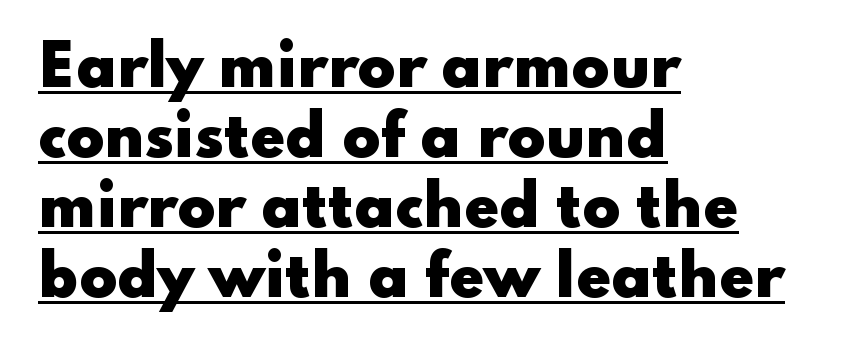
What kind of face is this? One without serifs — a sans. Students, observe: this is what conventionally led text looks like. Quick note: not italic, upright. The gaps between neighbouring characters are ordinary and unremarkable.
